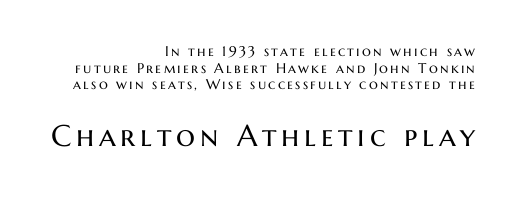
The image shows 30 px regular-weight sans-serif type, upright; set right-aligned, line spacing 1.19x, not underlined; the second (bottom) block is 2.14x larger; medium stroke contrast and a medium x-height.
